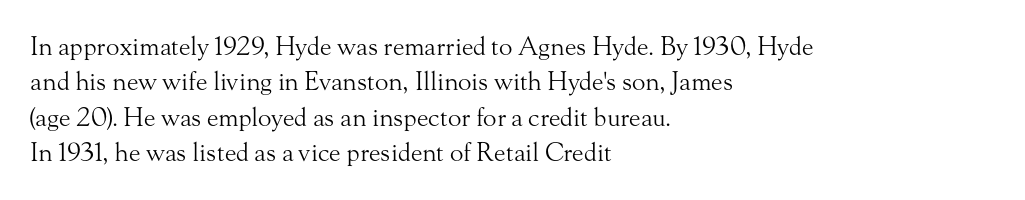
Q: Is the text bold? A: No.
Q: Is the text italic (slanted)? A: No, it is upright.
Q: Is the text underlined? A: No.
Q: How is the paragraph aligned? A: Left-aligned.
Q: Is the spacing between letters normal or unusually wide? A: Normal.
Q: Is the spacing between lines tight, normal or loose? A: Normal.
